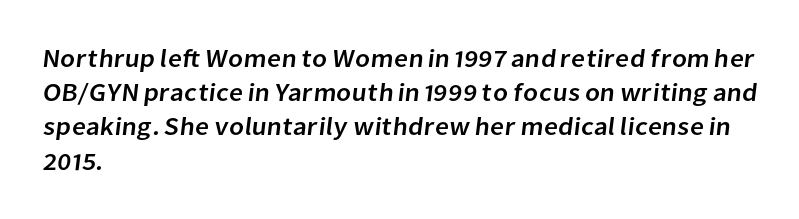
The image shows 25 px text type; set left-aligned, normal line spacing (1.37x), normal letter spacing, not underlined.
